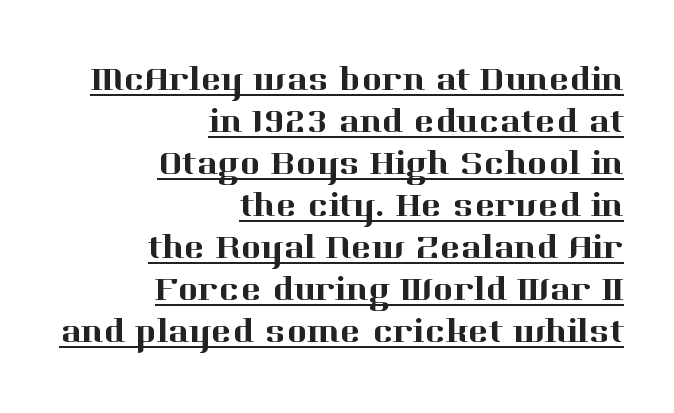
{"serif": "yes", "italic": "no", "width": "normal", "stroke_contrast": "high", "x_height": "medium", "monospaced": "no", "underline": "yes", "align": "right", "line_spacing_ratio": 1.2, "letter_spacing": "normal", "letter_spacing_em": 0.0, "glyph_px": 35}
